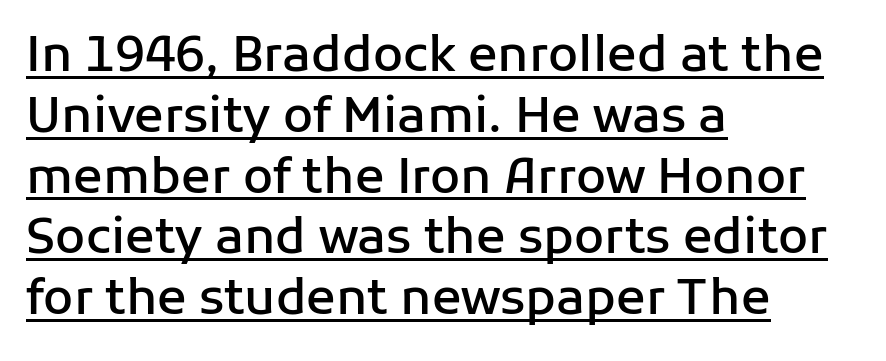
Ascenders rise straight up at ninety degrees. The text block is weighted toward the left margin, trailing off unevenly rightward. Tracking value appears to be zero — textbook default spacing. The face used here is proportionally spaced, like ordinary book or web type. A somewhat darkened texture: the type is semibold rather than bold. The typesetter has applied underlining to the passage shown.
